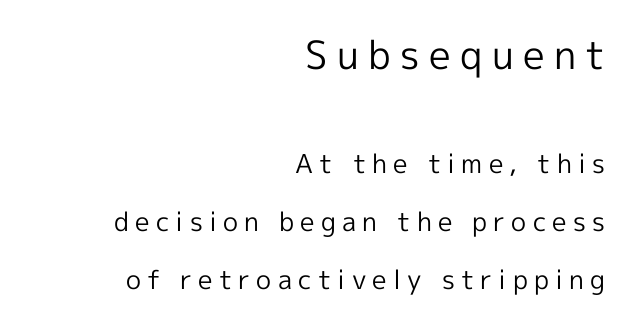
Q: Is the text bold? A: No.
Q: Is the text italic (slanted)? A: No, it is upright.
Q: Is the typeface a serif or a sans-serif typeface? A: Sans-serif.
Q: Is the text underlined? A: No.
Q: How is the paragraph aligned? A: Right-aligned.
Q: Is the spacing between letters normal or unusually wide? A: Unusually wide.
Q: Is the spacing between lines tight, normal or loose? A: Loose.
Q: Which block of text is set in a larger size, the first (top) or the second (bottom)? A: The first (top) one.
Q: Width (condensed, normal, or wide)? A: Normal.
Q: x-height? A: Medium.
Q: Monospaced? A: No.
